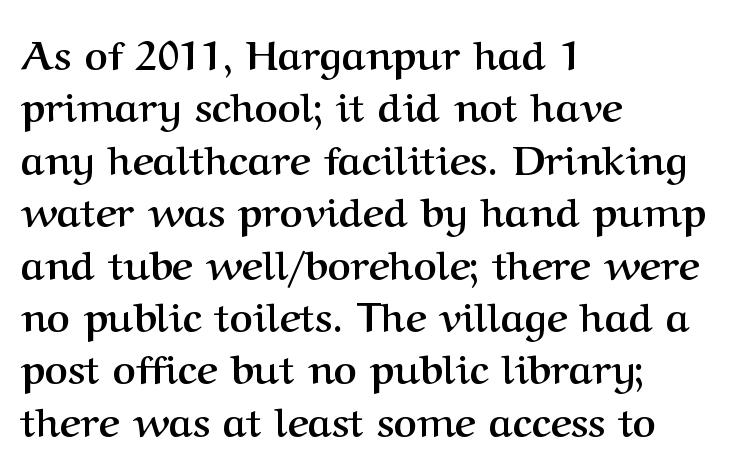
Q: Is the text bold? A: Yes.
Q: Is the text italic (slanted)? A: No, it is upright.
Q: Is the typeface a serif or a sans-serif typeface? A: Serif.
Q: Is the text underlined? A: No.
Q: How is the paragraph aligned? A: Left-aligned.
Q: Is the spacing between letters normal or unusually wide? A: Normal.
Q: Is the spacing between lines tight, normal or loose? A: Normal.
Q: Width (condensed, normal, or wide)? A: Normal.
Q: Stroke contrast? A: Medium.
Q: x-height? A: Medium.
Q: Monospaced? A: No.
